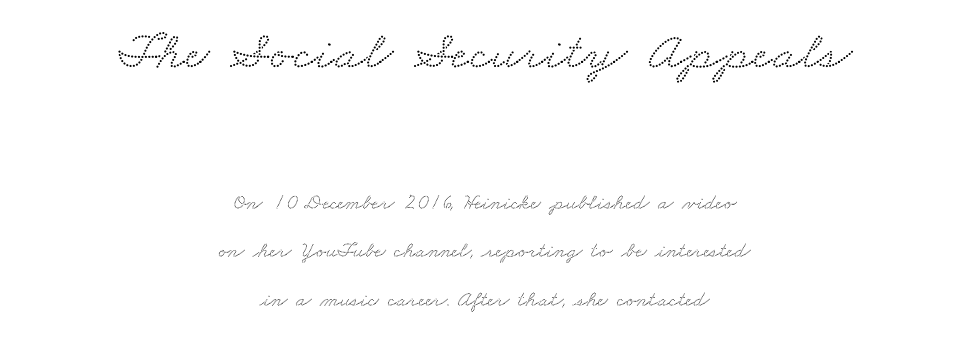
{"serif": "yes", "width": "wide", "stroke_contrast": "medium", "x_height": "small", "monospaced": "no", "underline": "no", "align": "center", "line_spacing": "loose", "line_spacing_ratio": 2.21, "letter_spacing": "normal", "letter_spacing_em": 0.0, "larger_block": "first", "size_ratio": 2.45, "glyph_px": 54}
